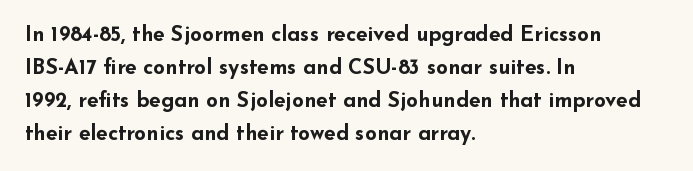
The sample has been set heavy, in full bold. Any mark beneath the type? The region is blank. The ragged edge is on the right, which tells us the setting is flush left. This sample uses plain, unmodified letter spacing. Posture: vertical. Does the leading feel generous? No, just average.
